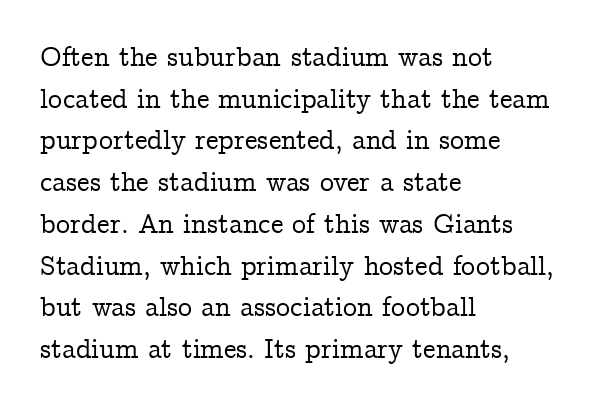
The image shows 28 px serif type, upright; set left-aligned, normal line spacing (1.49x), normal letter spacing, not underlined; low stroke contrast and a medium x-height.
